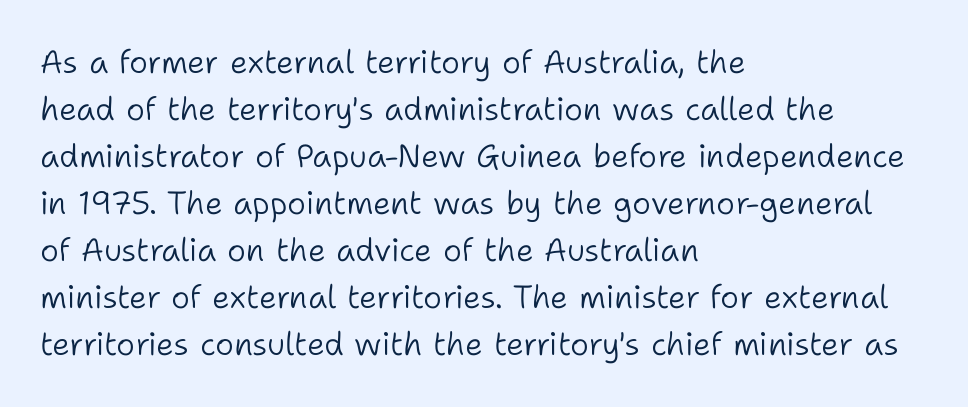
Vertical strokes here are truly vertical. Students, note that the glyphs here touch the page at normal intervals. The rendering uses natural spacing where letterforms have individual widths. Quick note: underline off. Letterform terminals end flat and unadorned throughout the passage.
